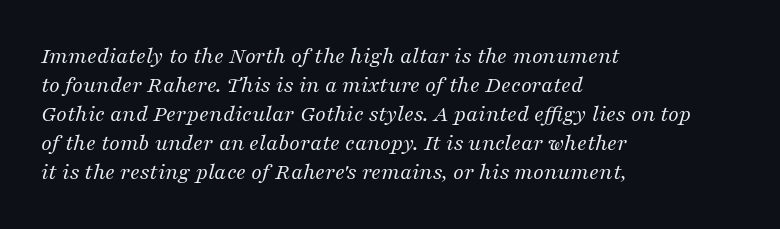
The image shows 24 px text type, italic (leaning right); set left-aligned, line spacing 1.21x, normal letter spacing, not underlined.
